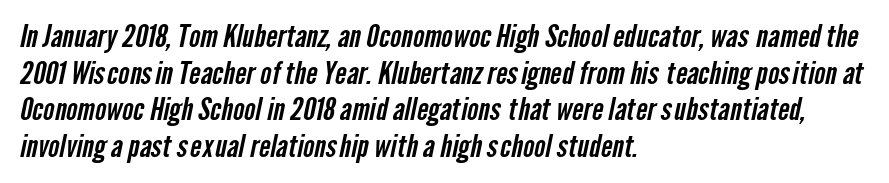
Q: Is the typeface a serif or a sans-serif typeface? A: Sans-serif.
Q: Is the text underlined? A: No.
Q: How is the paragraph aligned? A: Left-aligned.
Q: Is the spacing between letters normal or unusually wide? A: Normal.
Q: Width (condensed, normal, or wide)? A: Condensed.
Q: Stroke contrast? A: Low.
Q: x-height? A: Medium.
Q: Monospaced? A: No.
